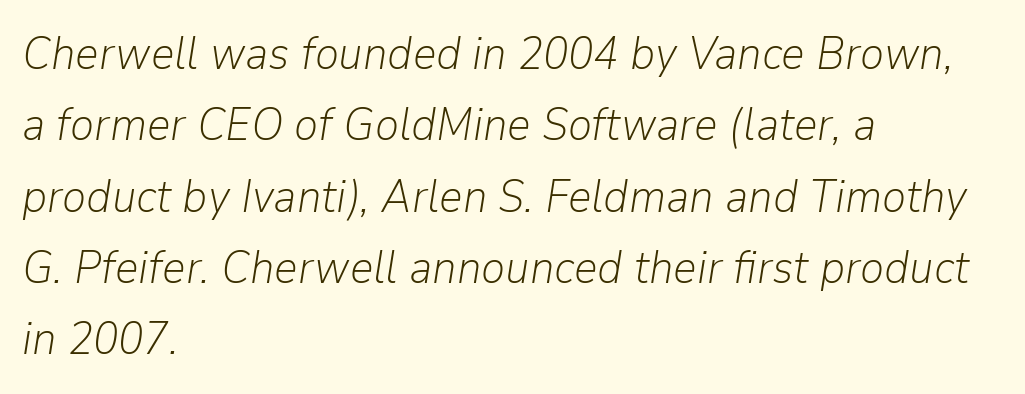
The image shows 46 px light type, italic (leaning right); set left-aligned, normal line spacing (1.55x), normal letter spacing, not underlined; low stroke contrast and a medium x-height.
